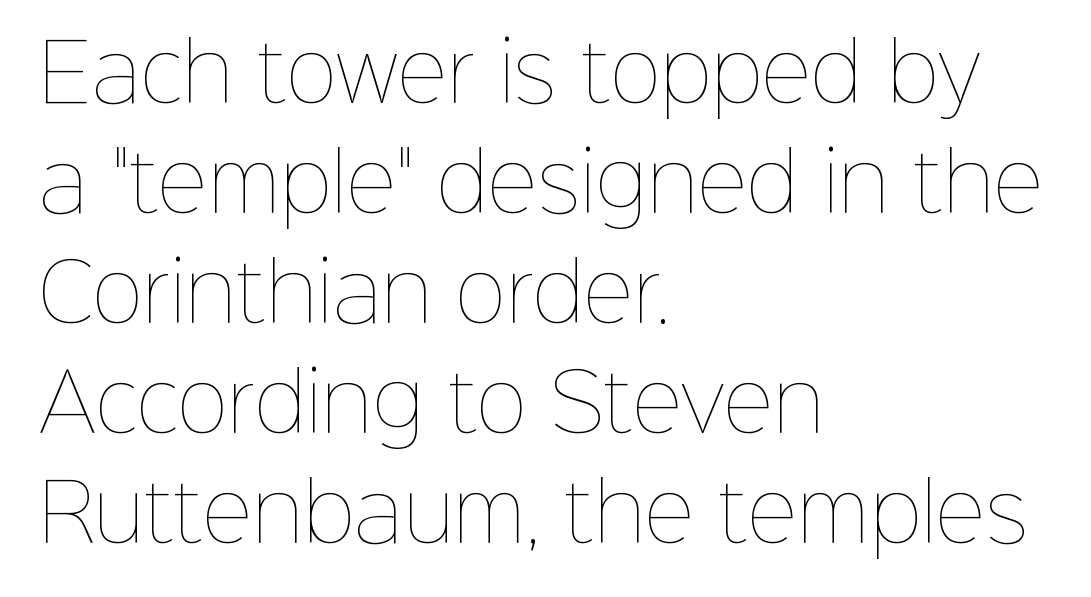
Q: Is the text bold? A: No.
Q: Is the text italic (slanted)? A: No, it is upright.
Q: Is the text underlined? A: No.
Q: How is the paragraph aligned? A: Left-aligned.
Q: Is the spacing between letters normal or unusually wide? A: Normal.
Q: Is the spacing between lines tight, normal or loose? A: Normal.
Q: Width (condensed, normal, or wide)? A: Normal.
Q: Stroke contrast? A: Low.
Q: x-height? A: Medium.
Q: Monospaced? A: No.
